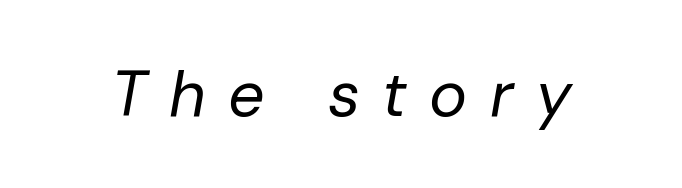
{"italic": "yes", "lean": "right", "slant_degrees": 10, "bold": "no", "weight": "regular", "width": "normal", "stroke_contrast": "low", "x_height": "medium", "monospaced": "no", "underline": "no", "letter_spacing": "wide", "letter_spacing_em": 0.35, "glyph_px": 64}
